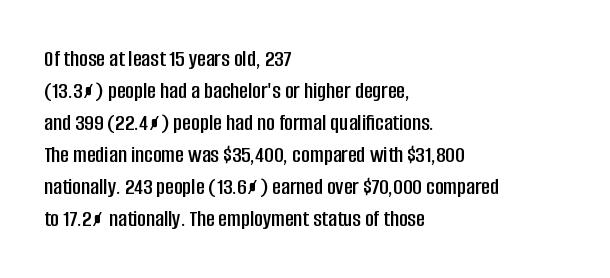
Q: Is the text italic (slanted)? A: No, it is upright.
Q: Is the text underlined? A: No.
Q: How is the paragraph aligned? A: Left-aligned.
Q: Is the spacing between letters normal or unusually wide? A: Normal.
Q: Is the spacing between lines tight, normal or loose? A: Normal.
